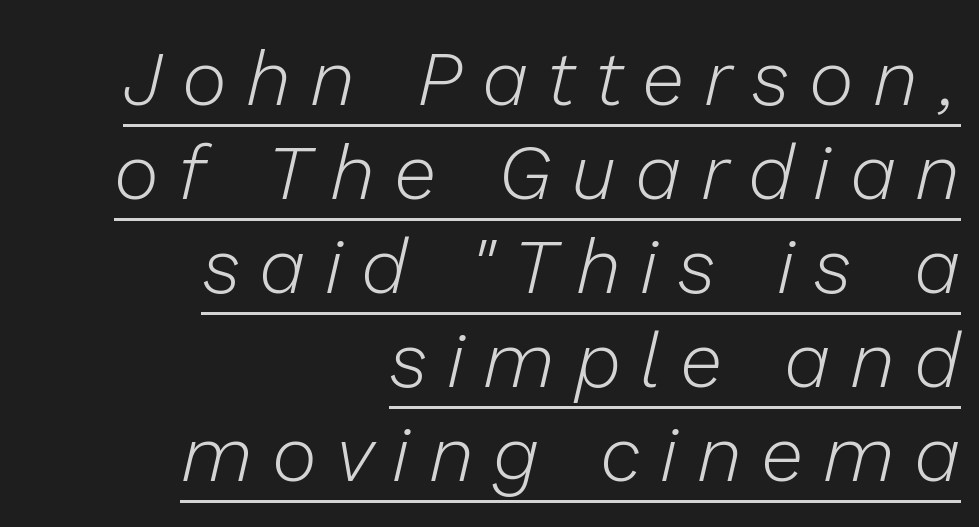
The image shows 77 px light type, italic (leaning right); set right-aligned, line spacing 1.22x, unusually wide letter spacing (+0.25 em), underlined; low stroke contrast and a medium x-height.
